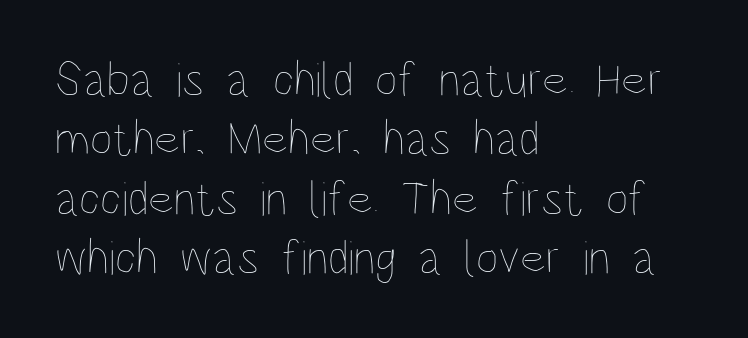
Looks like regular typesetting: each glyph gets only the width it needs. The baseline area is clear. Ascenders rise straight up at ninety degrees. Tracking here is standard; glyphs follow each other at the usual distance. Caption: face not bold, strokes unweighted.
